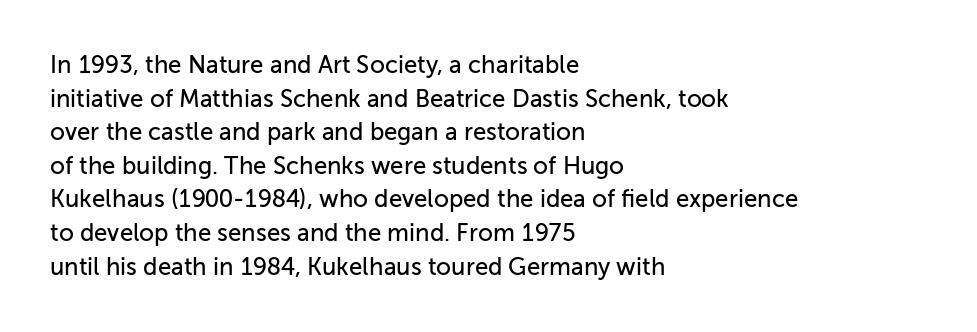
The image shows 24 px text type, upright; set left-aligned, normal line spacing (1.4x), normal letter spacing, not underlined.
